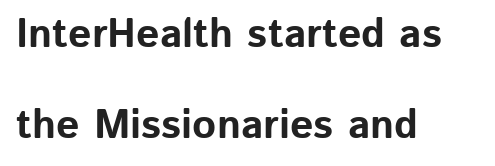
The image shows 41 px bold sans-serif type, upright; set left-aligned, loose line spacing (2.23x), normal letter spacing, not underlined; low stroke contrast and a medium x-height.
